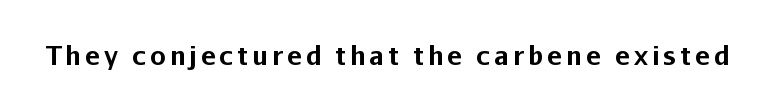
Q: Is the text bold? A: Yes.
Q: Is the text italic (slanted)? A: No, it is upright.
Q: Is the text underlined? A: No.
